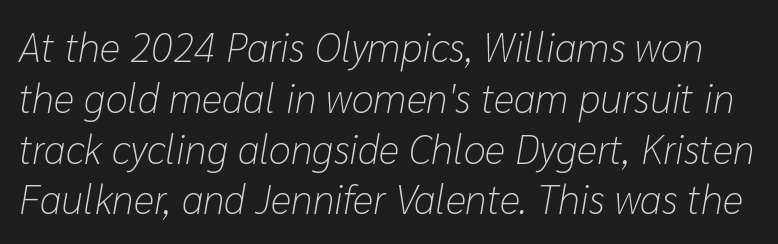
The image shows 40 px light type, italic (leaning right); set normal line spacing (1.27x), normal letter spacing, not underlined; low stroke contrast and a medium x-height.
